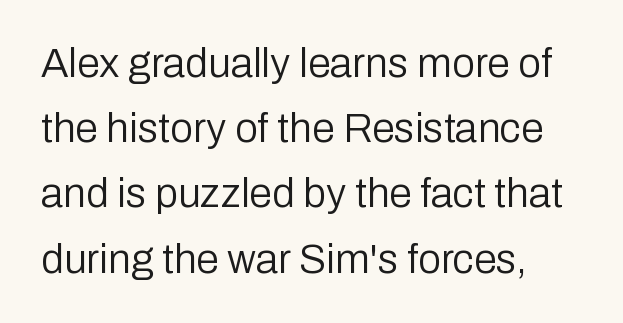
This sample uses an upright cut, with every glyph sitting square on the baseline. This sample uses plain, unmodified letter spacing. Each letter keeps its own natural width here, so spacing adapts to shape. The face used here is a sans, in the tradition of grotesques and geometrics.
